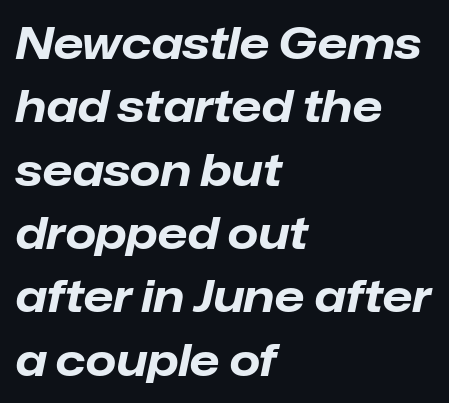
The image shows 44 px bold type, italic (leaning right); set left-aligned, normal line spacing (1.44x), normal letter spacing, not underlined; low stroke contrast and a medium x-height.
